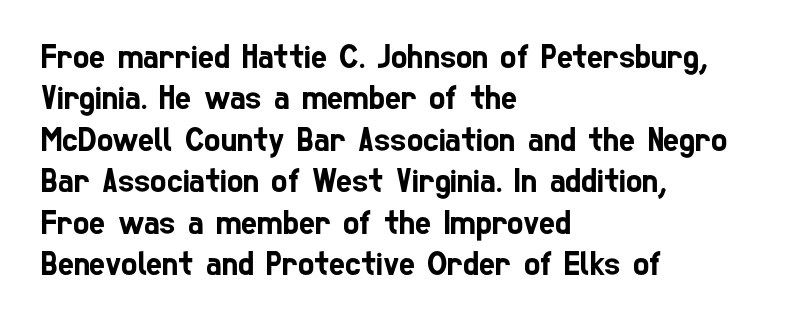
{"serif": "no", "width": "condensed", "stroke_contrast": "low", "x_height": "medium", "monospaced": "no", "underline": "no", "align": "left", "line_spacing_ratio": 1.22, "letter_spacing": "normal", "letter_spacing_em": 0.0, "glyph_px": 34}
